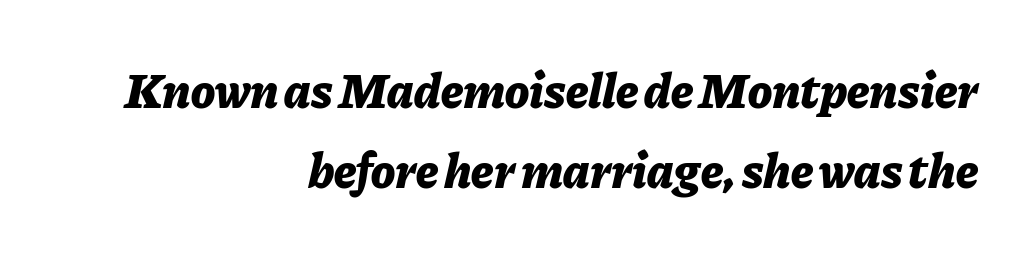
{"italic": "yes", "lean": "right", "slant_degrees": 11, "bold": "yes", "weight": "bold", "width": "normal", "stroke_contrast": "low", "x_height": "medium", "monospaced": "no", "underline": "no", "align": "right", "line_spacing": "normal", "line_spacing_ratio": 1.6, "letter_spacing": "normal", "letter_spacing_em": 0.0, "glyph_px": 50}
